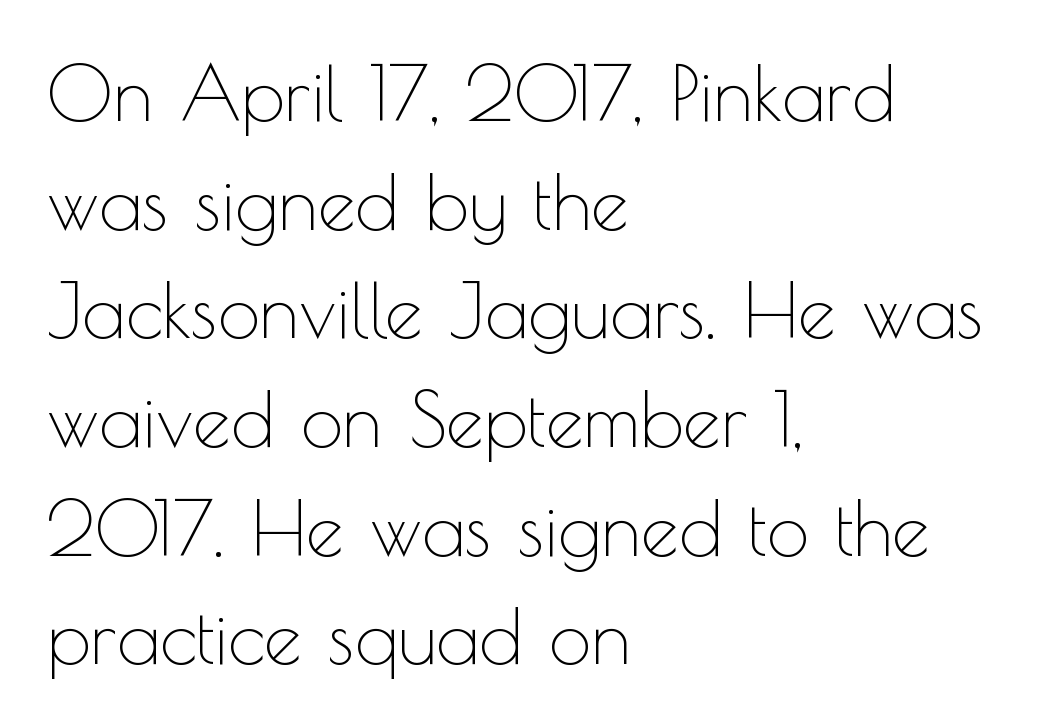
The image shows 76 px thin sans-serif type, upright; set left-aligned, normal line spacing (1.43x), normal letter spacing, not underlined; a small x-height.
